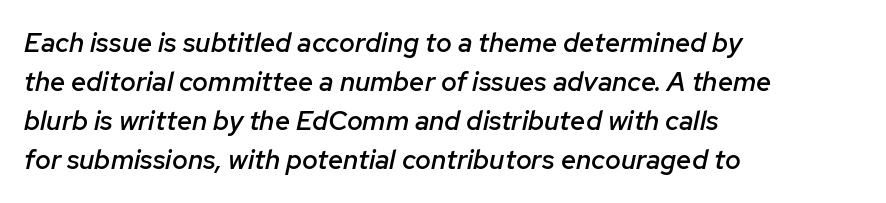
{"italic": "yes", "lean": "right", "slant_degrees": 12, "bold": "semi", "underline": "no", "align": "left", "line_spacing": "normal", "line_spacing_ratio": 1.45, "letter_spacing": "normal", "letter_spacing_em": 0.0, "glyph_px": 27}
